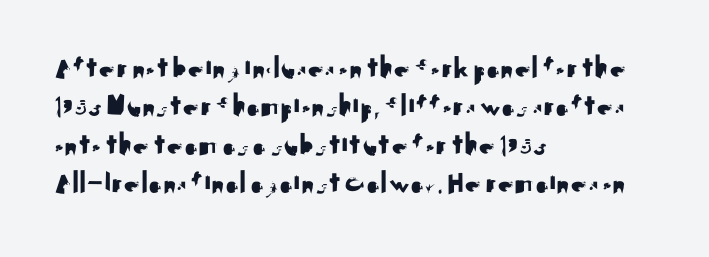
Q: Is the text italic (slanted)? A: No, it is upright.
Q: Is the typeface a serif or a sans-serif typeface? A: Sans-serif.
Q: Is the text underlined? A: No.
Q: How is the paragraph aligned? A: Left-aligned.
Q: Is the spacing between letters normal or unusually wide? A: Normal.
Q: Width (condensed, normal, or wide)? A: Normal.
Q: Stroke contrast? A: Medium.
Q: x-height? A: Small.
Q: Monospaced? A: No.
